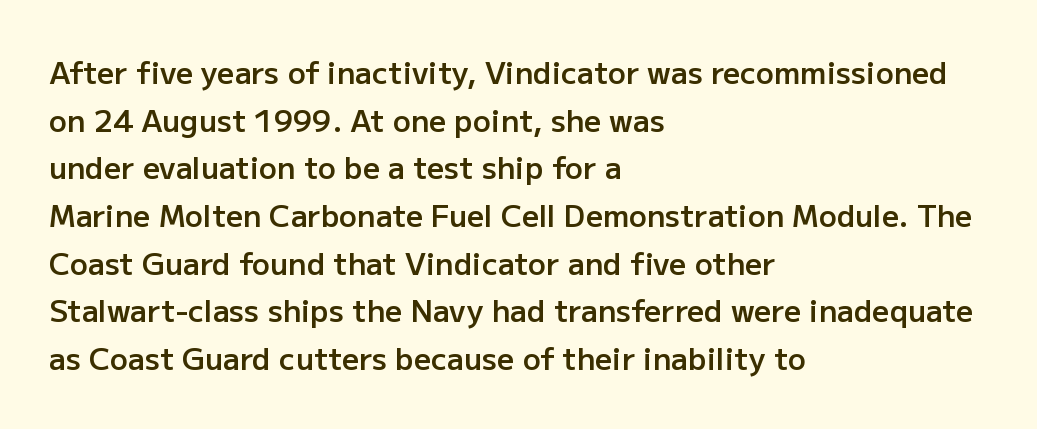
The image shows 30 px semibold sans-serif type, upright; set left-aligned, normal line spacing (1.59x), normal letter spacing, not underlined; low stroke contrast and a medium x-height.
